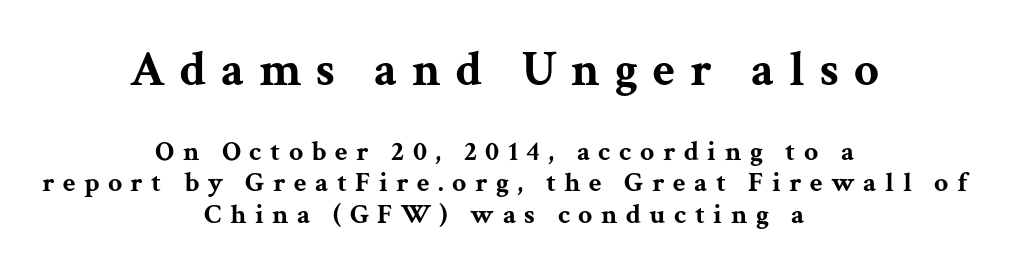
Q: Is the text bold? A: Yes.
Q: Is the text italic (slanted)? A: No, it is upright.
Q: Is the typeface a serif or a sans-serif typeface? A: Serif.
Q: Is the text underlined? A: No.
Q: How is the paragraph aligned? A: Centered.
Q: Is the spacing between letters normal or unusually wide? A: Unusually wide.
Q: Is the spacing between lines tight, normal or loose? A: Tight.
Q: Which block of text is set in a larger size, the first (top) or the second (bottom)? A: The first (top) one.
Q: Width (condensed, normal, or wide)? A: Wide.
Q: Stroke contrast? A: Medium.
Q: x-height? A: Medium.
Q: Monospaced? A: No.
